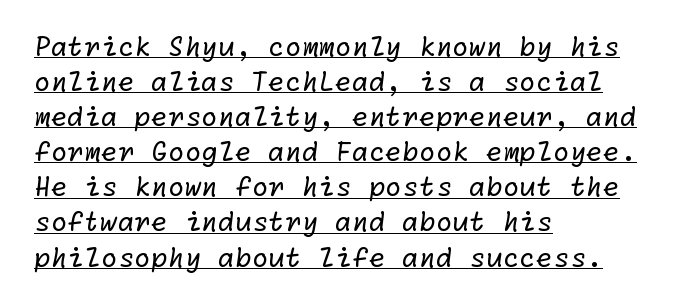
Q: Is the text bold? A: No.
Q: Is the text underlined? A: Yes.
Q: How is the paragraph aligned? A: Left-aligned.
Q: Is the spacing between letters normal or unusually wide? A: Normal.
Q: Is the spacing between lines tight, normal or loose? A: Normal.
